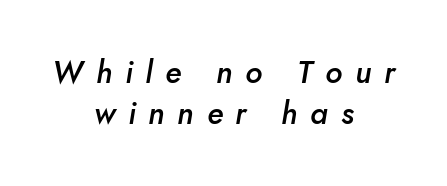
The image shows 31 px semibold type, italic (leaning right); set centered, normal line spacing (1.32x), unusually wide letter spacing (+0.41 em), not underlined; low stroke contrast and a small x-height.
